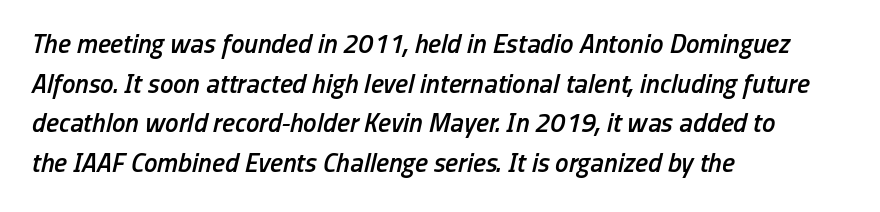
The image shows 27 px text type, italic (leaning right); set left-aligned, normal line spacing (1.47x), normal letter spacing, not underlined.
